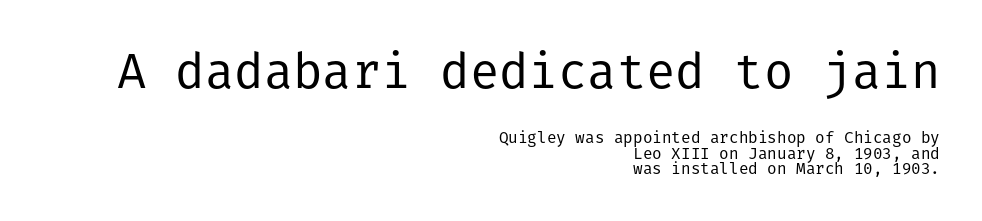
Q: Is the text bold? A: No.
Q: Is the text italic (slanted)? A: No, it is upright.
Q: Is the typeface a serif or a sans-serif typeface? A: Sans-serif.
Q: Is the text underlined? A: No.
Q: How is the paragraph aligned? A: Right-aligned.
Q: Is the spacing between letters normal or unusually wide? A: Normal.
Q: Is the spacing between lines tight, normal or loose? A: Tight.
Q: Which block of text is set in a larger size, the first (top) or the second (bottom)? A: The first (top) one.
Q: Width (condensed, normal, or wide)? A: Normal.
Q: Stroke contrast? A: Low.
Q: x-height? A: Medium.
